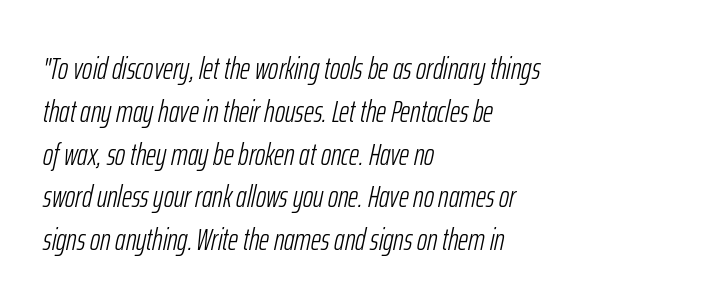
The horizontal fit of the characters is conventional and even. Every row of glyphs begins at an identical x-position on the left. Words float on clear page, feet unadorned. The typography opts for an oblique posture over an upright one. Ink coverage per letter is moderate at most.
